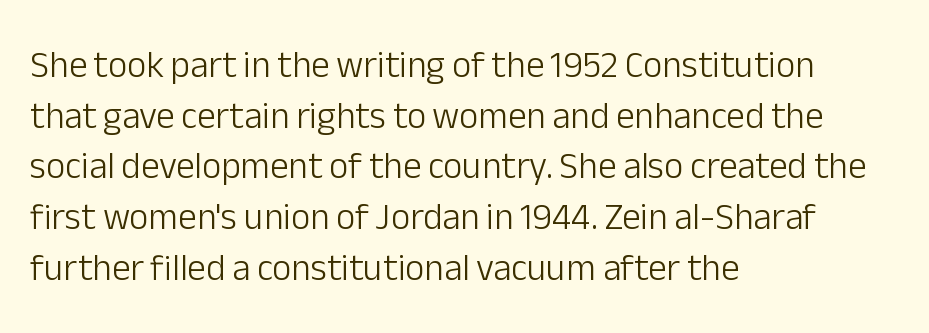
Proportional: the letters do not fall into vertical columns. This is not heavy type; no bold has been used. Descenders hang freely into open space. This sample uses plain, unmodified letter spacing. The typesetter chose a ragged-right arrangement here.
